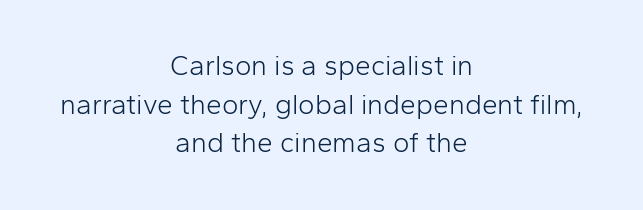
Q: Is the text bold? A: No.
Q: Is the text italic (slanted)? A: No, it is upright.
Q: Is the typeface a serif or a sans-serif typeface? A: Sans-serif.
Q: Is the text underlined? A: No.
Q: How is the paragraph aligned? A: Centered.
Q: Is the spacing between letters normal or unusually wide? A: Normal.
Q: Is the spacing between lines tight, normal or loose? A: Normal.
Q: Width (condensed, normal, or wide)? A: Normal.
Q: Stroke contrast? A: Low.
Q: x-height? A: Medium.
Q: Monospaced? A: No.
